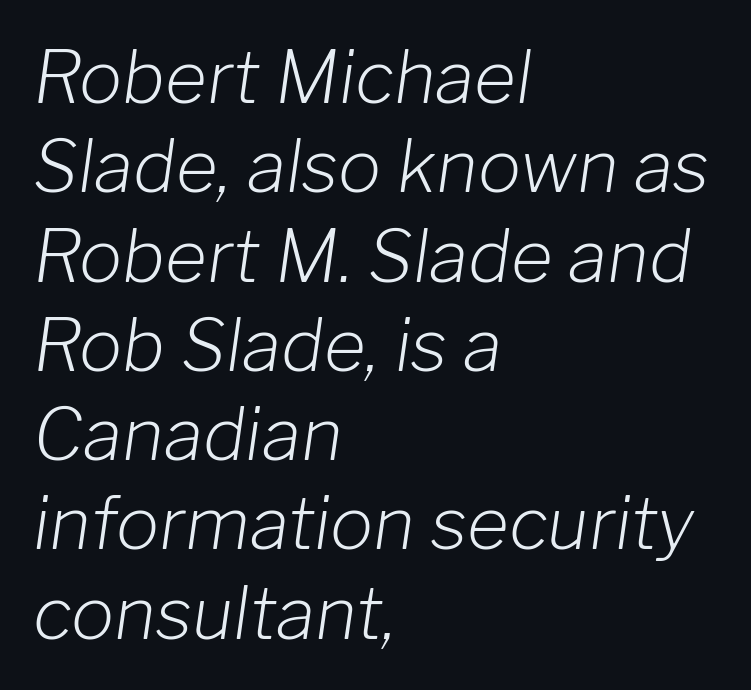
{"italic": "yes", "lean": "right", "slant_degrees": 8, "bold": "no", "weight": "light", "width": "normal", "stroke_contrast": "low", "x_height": "medium", "monospaced": "no", "underline": "no", "align": "left", "line_spacing_ratio": 1.24, "letter_spacing": "normal", "letter_spacing_em": 0.0, "glyph_px": 72}
